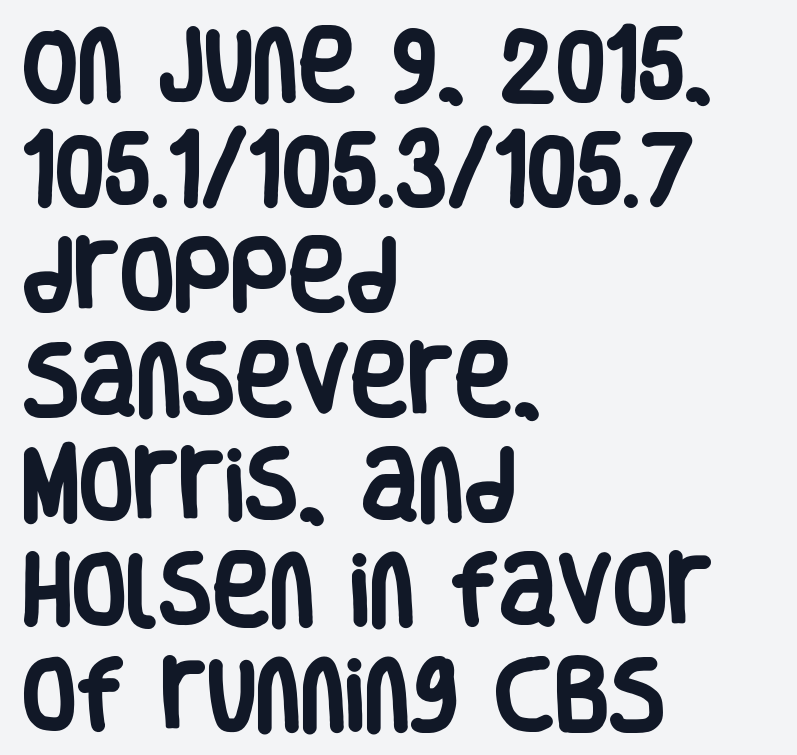
{"serif": "no", "italic": "no", "bold": "yes", "weight": "heavy", "width": "condensed", "stroke_contrast": "low", "x_height": "large", "monospaced": "no", "underline": "no", "align": "left", "line_spacing": "normal", "line_spacing_ratio": 1.33, "letter_spacing": "normal", "letter_spacing_em": 0.0, "glyph_px": 79}
